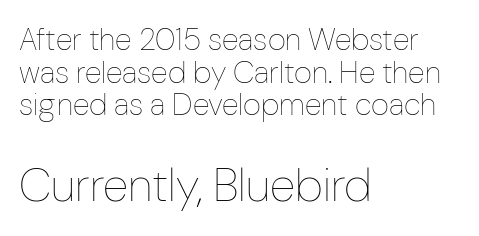
The specimen omits any rule beneath the text block's lines. If you drew a ruler down the left edge, every line would touch it. You get the small type first, then a jump to larger type. If you drew a line through each stem, it would be perfectly vertical. This reads as an unemphasized weight, regular at the heaviest.
